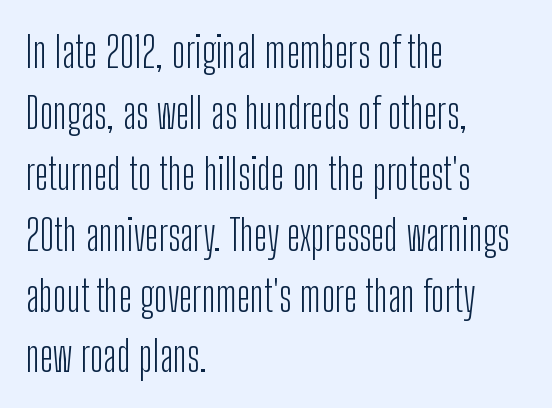
Q: Is the text bold? A: No.
Q: Is the text italic (slanted)? A: No, it is upright.
Q: Is the typeface a serif or a sans-serif typeface? A: Sans-serif.
Q: Is the text underlined? A: No.
Q: How is the paragraph aligned? A: Left-aligned.
Q: Is the spacing between letters normal or unusually wide? A: Normal.
Q: Is the spacing between lines tight, normal or loose? A: Normal.
Q: Width (condensed, normal, or wide)? A: Condensed.
Q: Stroke contrast? A: Low.
Q: x-height? A: Medium.
Q: Monospaced? A: No.
